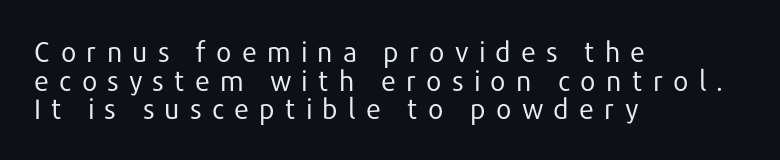
{"serif": "no", "italic": "no", "bold": "no", "weight": "regular", "width": "normal", "stroke_contrast": "low", "x_height": "medium", "monospaced": "no", "underline": "no", "align": "left", "line_spacing": "tight", "line_spacing_ratio": 1.02, "letter_spacing": "wide", "letter_spacing_em": 0.34, "glyph_px": 28}
